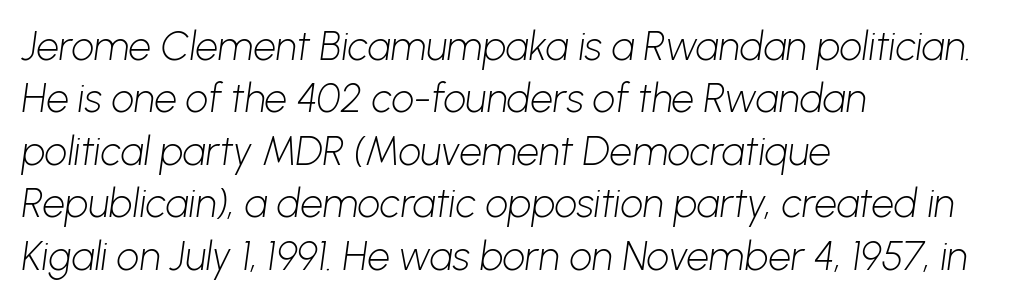
The image shows 40 px light sans-serif type; set left-aligned, normal line spacing (1.31x), normal letter spacing, not underlined; low stroke contrast and a medium x-height.
